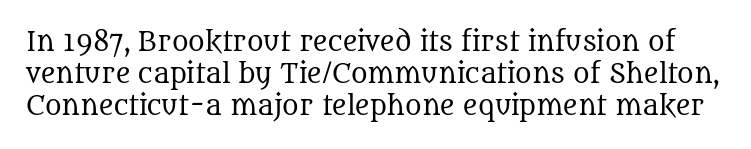
The image shows 25 px text type, upright; set normal line spacing (1.28x), normal letter spacing, not underlined.
